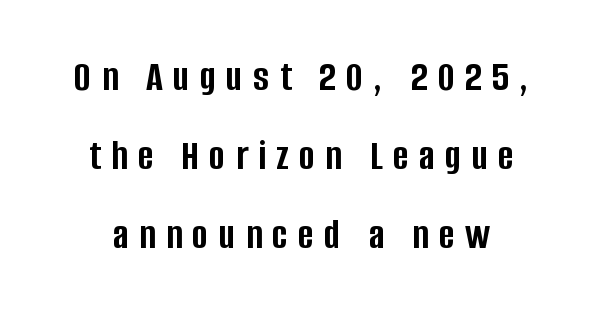
Q: Is the text bold? A: Yes.
Q: Is the text italic (slanted)? A: No, it is upright.
Q: Is the typeface a serif or a sans-serif typeface? A: Sans-serif.
Q: Is the text underlined? A: No.
Q: How is the paragraph aligned? A: Centered.
Q: Is the spacing between letters normal or unusually wide? A: Unusually wide.
Q: Width (condensed, normal, or wide)? A: Condensed.
Q: Stroke contrast? A: Low.
Q: x-height? A: Large.
Q: Monospaced? A: No.
